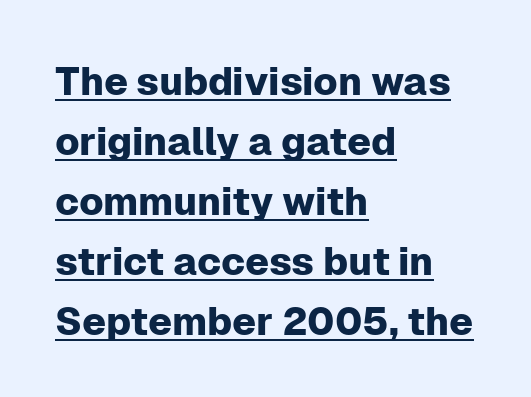
{"serif": "no", "italic": "no", "width": "normal", "stroke_contrast": "low", "x_height": "medium", "monospaced": "no", "underline": "yes", "align": "left", "line_spacing": "normal", "line_spacing_ratio": 1.54, "letter_spacing": "normal", "letter_spacing_em": 0.0, "glyph_px": 39}
